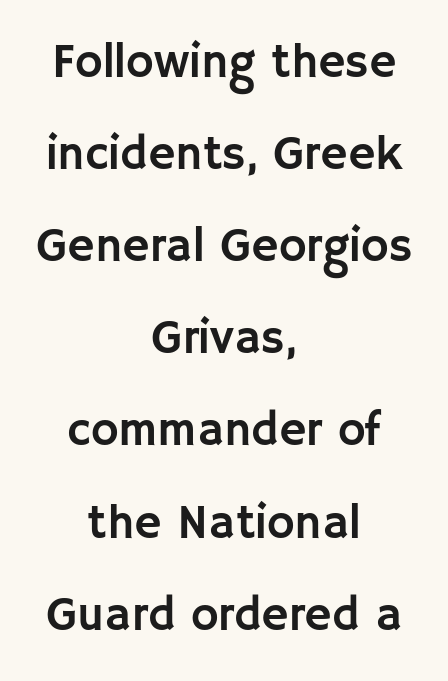
Note: no serifs on the glyphs. Spacing verdict: proportional, widths tailored to each character. Honestly, the letter spacing is just normal — you wouldn't notice it. The passage shown stacks its lines with a broad gap. A clean baseline with only descenders dipping below it.
